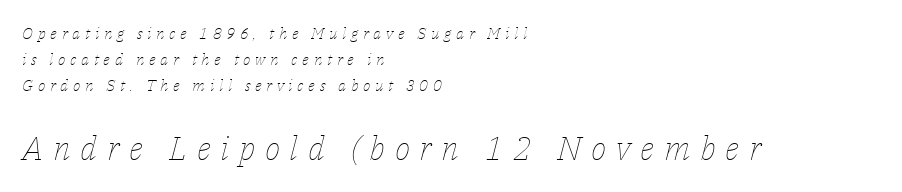
On a weight scale, this lands at 450 or below. Top chunk: small. Bottom chunk: large. The text block is weighted toward the left margin, trailing off unevenly rightward. The face used here is proportionally spaced, like ordinary book or web type. The rendering uses a moderate line-height, typical for paragraphs.
